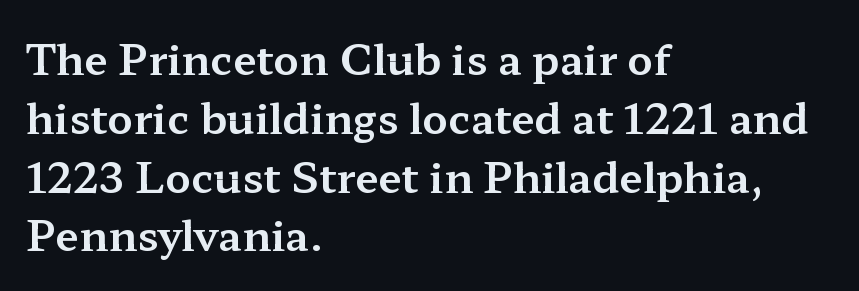
The ragged edge is on the right, which tells us the setting is flush left. The letterforms sit shoulder to shoulder at normal distance. Whoever set this chose a conventional vertical rhythm. Posture: vertical.
